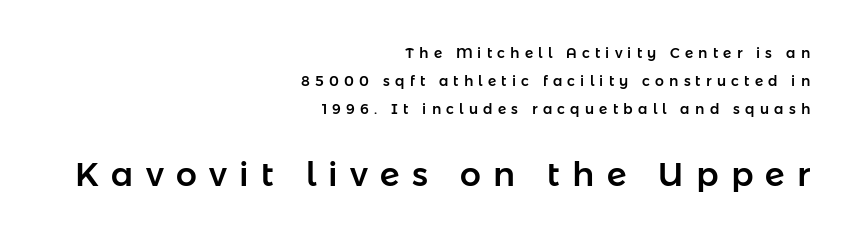
Check under the words: just untouched page. Is the block centered? No — it sits flush against the right margin. Regarding serifs, this sample does without them. These lines have a slow, spaced-out rhythm from letter to letter. Here the designer chose a conventional face with non-uniform glyph widths. The specimen reads as upright at a glance.
